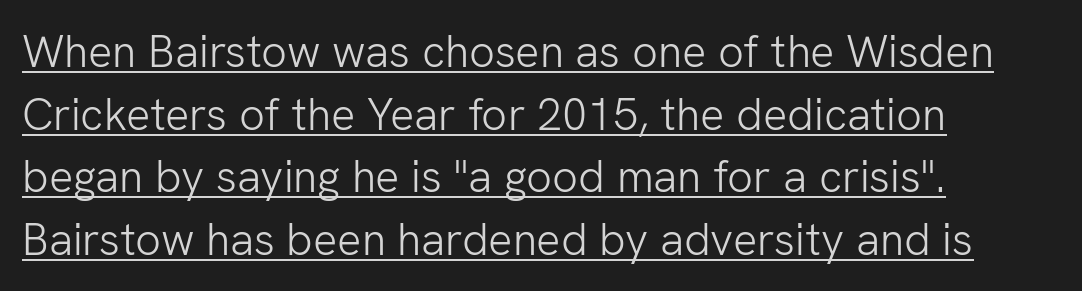
Each line of the rendering has a horizontal stroke beneath the glyphs. A light-to-regular cut is what we see here. Typographically, this falls in the sans-serif category. Do the letters lean? They stand straight.
